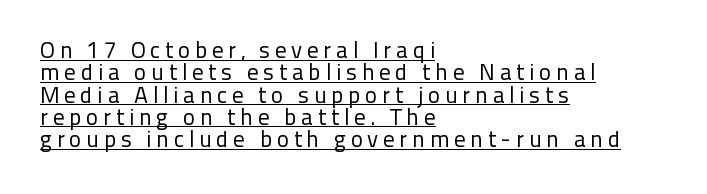
{"italic": "no", "bold": "no", "underline": "yes", "align": "left", "line_spacing": "tight", "line_spacing_ratio": 0.97, "letter_spacing": "wide", "letter_spacing_em": 0.2, "glyph_px": 23}
